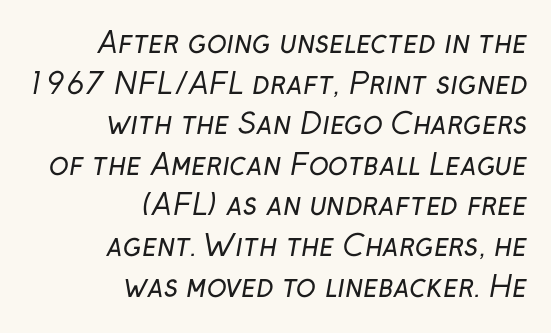
The image shows 29 px regular-weight sans-serif type; set right-aligned, normal line spacing (1.4x), normal letter spacing, not underlined; low stroke contrast and a medium x-height.
